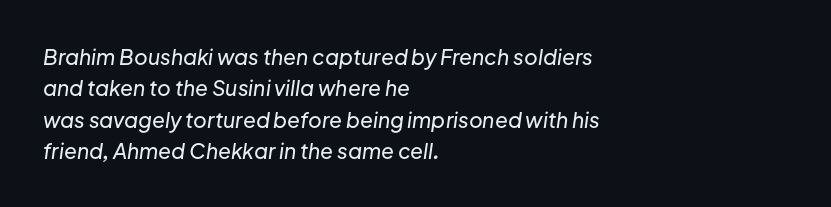
Q: Is the text italic (slanted)? A: Yes, it leans right by about 8 degrees.
Q: Is the text underlined? A: No.
Q: How is the paragraph aligned? A: Left-aligned.
Q: Is the spacing between letters normal or unusually wide? A: Normal.
Q: Is the spacing between lines tight, normal or loose? A: Normal.
